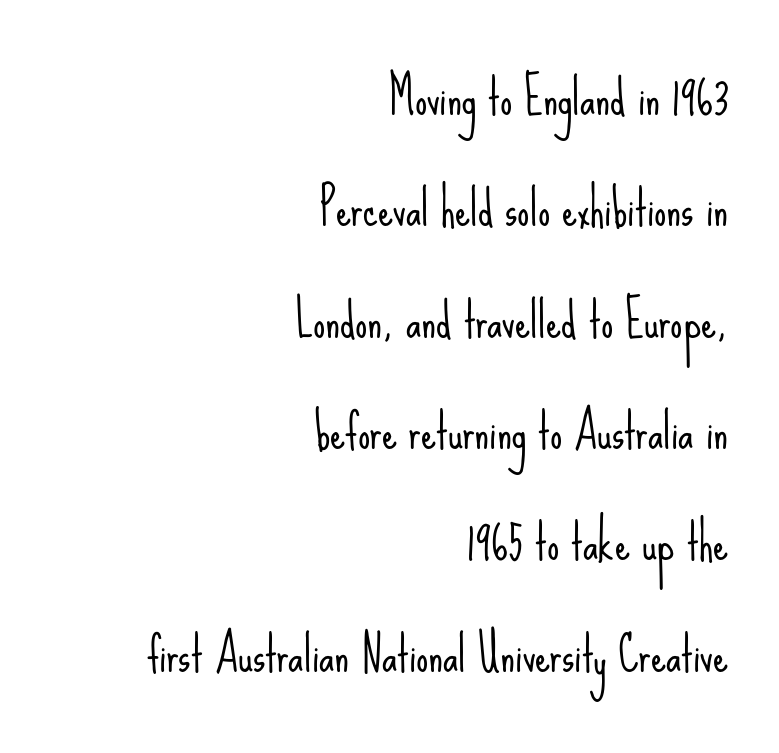
The image shows 48 px light, condensed sans-serif type, upright; set right-aligned, loose line spacing (2.32x), normal letter spacing, not underlined; low stroke contrast and a small x-height.
